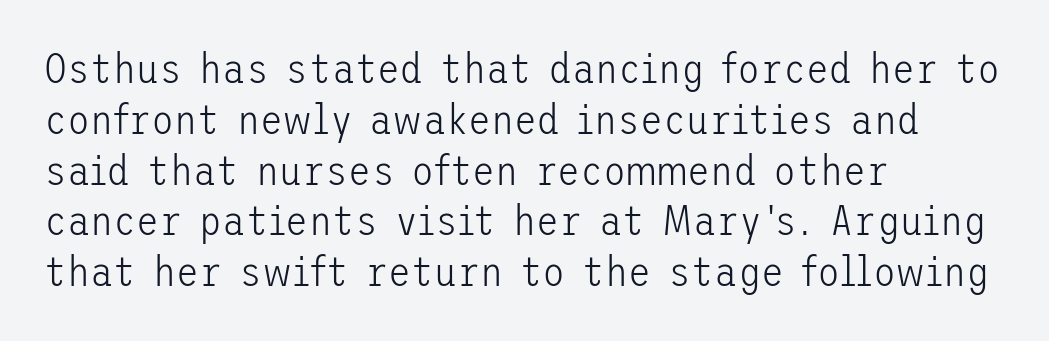
The image shows 42 px light sans-serif type, upright; set left-aligned, line spacing 1.21x, normal letter spacing, not underlined; low stroke contrast and a medium x-height.
